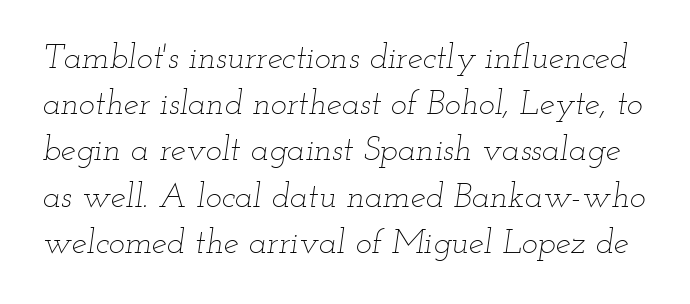
{"italic": "yes", "lean": "right", "slant_degrees": 12, "bold": "no", "weight": "thin", "width": "wide", "stroke_contrast": "low", "x_height": "small", "monospaced": "no", "underline": "no", "line_spacing": "normal", "line_spacing_ratio": 1.36, "letter_spacing": "normal", "letter_spacing_em": 0.0, "glyph_px": 34}
